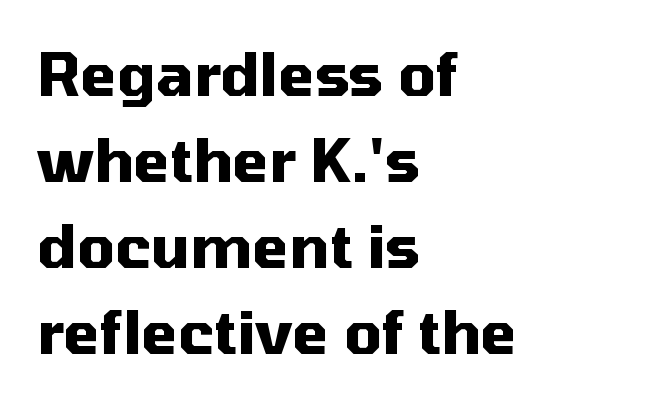
Layout note: lines flush left. I'd describe the lettering as bold — thick and assertive. Does the lettering tilt? It doesn't — this is upright. Think of a printed novel: that variable character pitch is what you see here.
